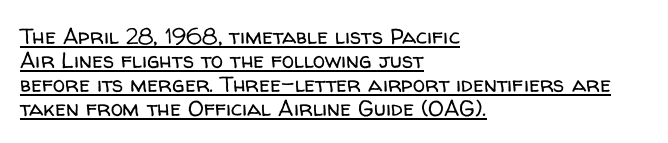
Q: Is the text bold? A: No.
Q: Is the text italic (slanted)? A: No, it is upright.
Q: Is the text underlined? A: Yes.
Q: How is the paragraph aligned? A: Left-aligned.
Q: Is the spacing between letters normal or unusually wide? A: Normal.
Q: Is the spacing between lines tight, normal or loose? A: Tight.
